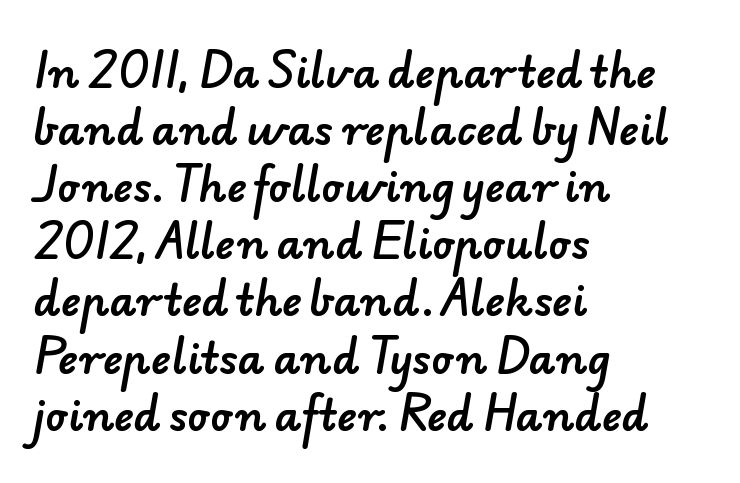
{"serif": "no", "width": "normal", "stroke_contrast": "low", "x_height": "small", "monospaced": "no", "underline": "no", "align": "left", "line_spacing": "normal", "line_spacing_ratio": 1.36, "letter_spacing": "normal", "letter_spacing_em": 0.0, "glyph_px": 42}
